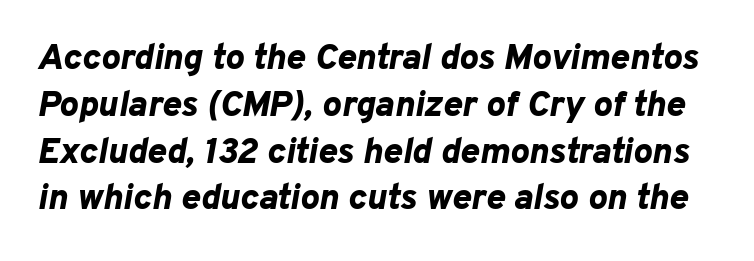
Q: Is the text bold? A: Yes.
Q: Is the text italic (slanted)? A: Yes, it leans right by about 10 degrees.
Q: Is the text underlined? A: No.
Q: Is the spacing between letters normal or unusually wide? A: Normal.
Q: Is the spacing between lines tight, normal or loose? A: Normal.
Q: Width (condensed, normal, or wide)? A: Normal.
Q: Stroke contrast? A: Low.
Q: x-height? A: Medium.
Q: Monospaced? A: No.
